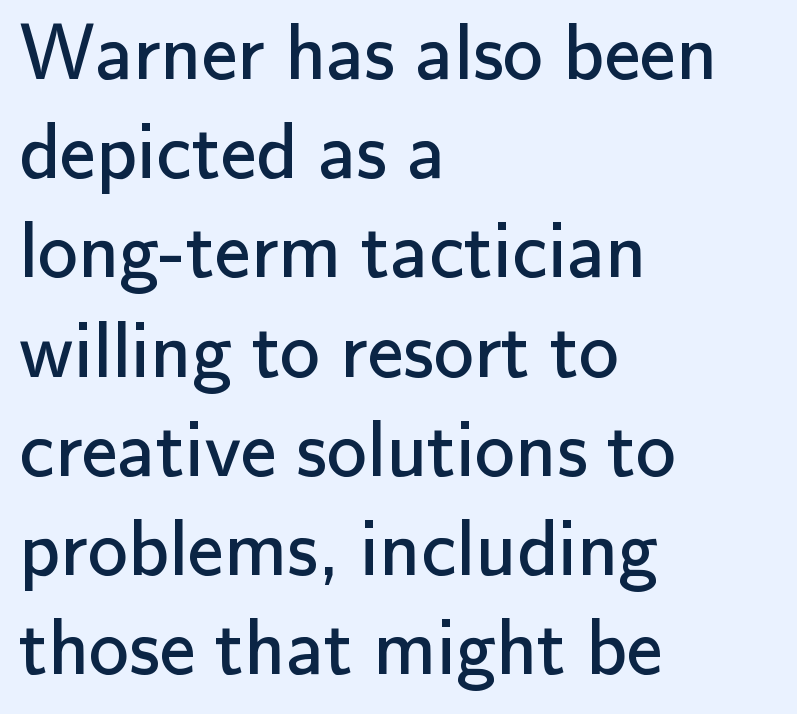
{"serif": "no", "italic": "no", "bold": "no", "weight": "regular", "width": "normal", "stroke_contrast": "low", "x_height": "small", "monospaced": "no", "underline": "no", "align": "left", "line_spacing_ratio": 1.24, "letter_spacing": "normal", "letter_spacing_em": 0.0, "glyph_px": 80}
